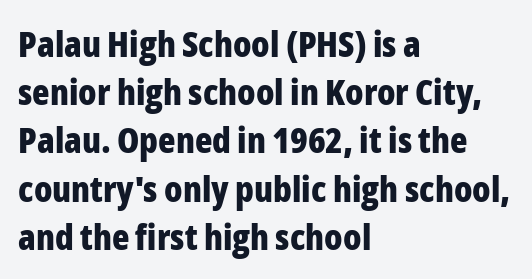
Note: no serifs on the glyphs. Leftover space on each line is placed entirely after the last word. These lines carry a lot of weight — the face is fully bold. The face used here is proportionally spaced, like ordinary book or web type. Characters remain perfectly vertical along every line.
